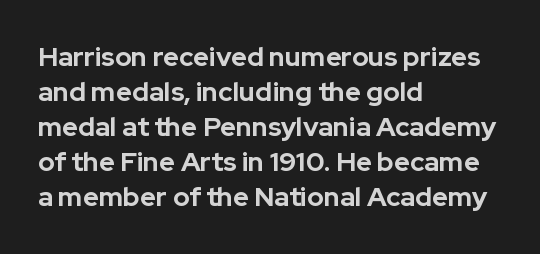
{"italic": "no", "bold": "yes", "underline": "no", "align": "left", "line_spacing": "normal", "line_spacing_ratio": 1.3, "letter_spacing": "normal", "letter_spacing_em": 0.0, "glyph_px": 27}
